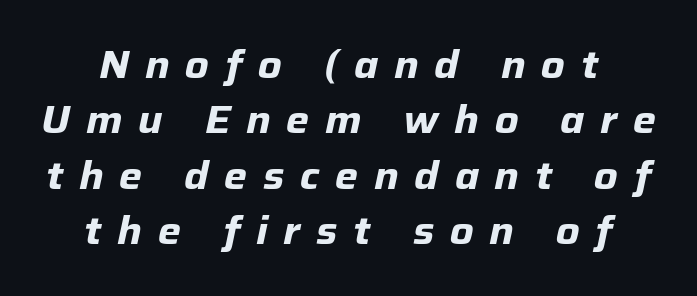
The image shows 39 px bold type, italic (leaning right); set centered, normal line spacing (1.42x), unusually wide letter spacing (+0.4 em), not underlined; low stroke contrast and a medium x-height.
